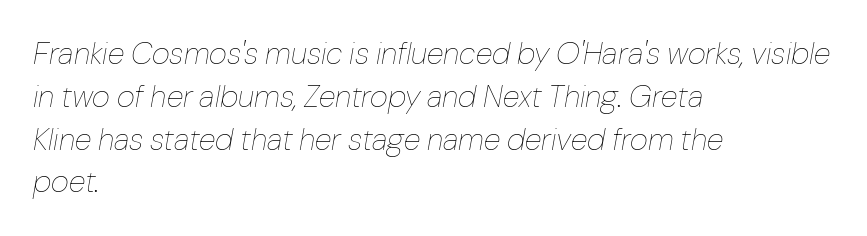
Bold? No — there's no thickening of the strokes. This is oblique type, the kind used for emphasis or titles. Default kerning and tracking; the words read as compact shapes. The baseline area is clear.
